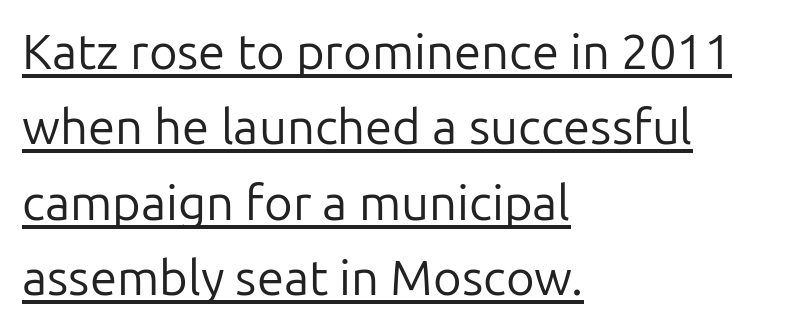
{"serif": "no", "italic": "no", "bold": "no", "weight": "regular", "width": "normal", "stroke_contrast": "low", "x_height": "medium", "monospaced": "no", "underline": "yes", "align": "left", "line_spacing": "normal", "line_spacing_ratio": 1.54, "letter_spacing": "normal", "letter_spacing_em": 0.0, "glyph_px": 49}
